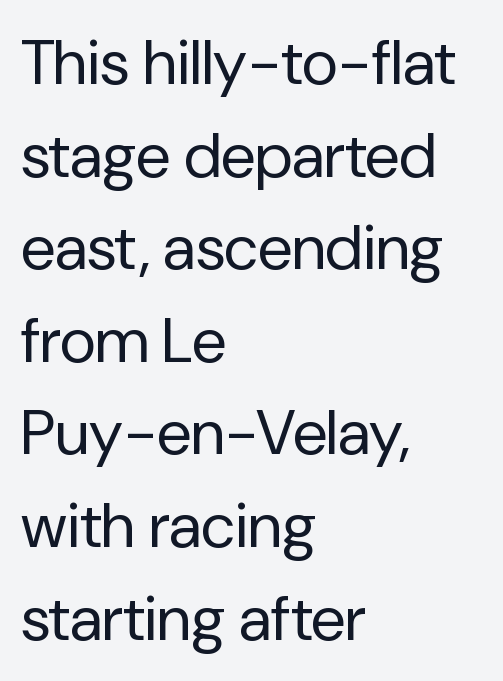
{"serif": "no", "italic": "no", "bold": "no", "weight": "regular", "width": "normal", "stroke_contrast": "low", "x_height": "medium", "monospaced": "no", "underline": "no", "align": "left", "line_spacing": "normal", "line_spacing_ratio": 1.47, "letter_spacing": "normal", "letter_spacing_em": 0.0, "glyph_px": 63}
